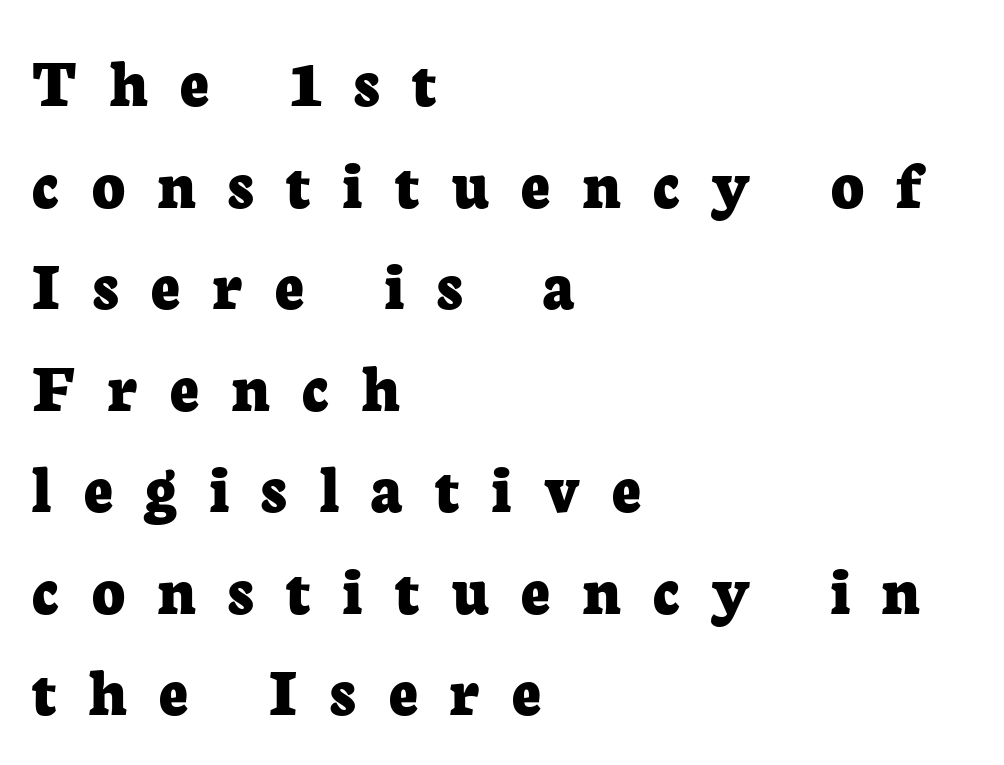
To sum up the face: it has serifs. Leading: standard. The letters are spread apart with noticeably loose tracking. Just letters on the line, the space beneath them empty. Teacher's note: observe the even left margin — that is flush-left alignment. In terms of posture, this sample is upright.
